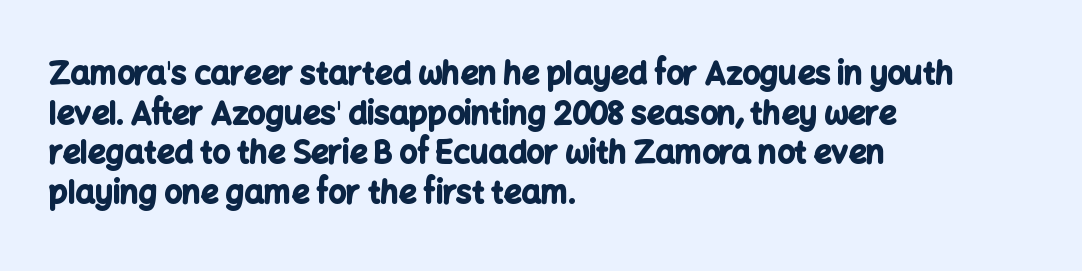
Q: Is the text bold? A: Yes.
Q: Is the text italic (slanted)? A: No, it is upright.
Q: Is the typeface a serif or a sans-serif typeface? A: Sans-serif.
Q: Is the text underlined? A: No.
Q: How is the paragraph aligned? A: Left-aligned.
Q: Is the spacing between letters normal or unusually wide? A: Normal.
Q: Is the spacing between lines tight, normal or loose? A: Normal.
Q: Width (condensed, normal, or wide)? A: Normal.
Q: Stroke contrast? A: Low.
Q: x-height? A: Medium.
Q: Monospaced? A: No.
